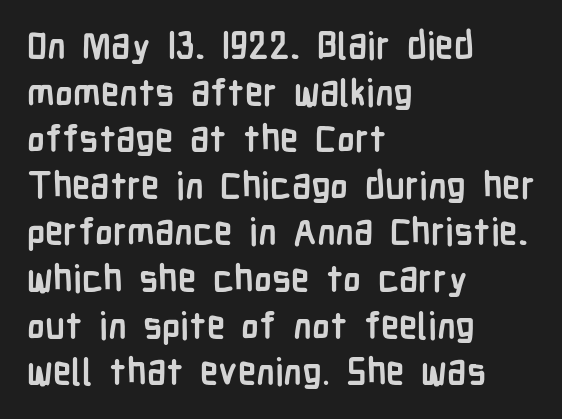
{"serif": "no", "italic": "no", "bold": "yes", "weight": "semibold", "width": "condensed", "stroke_contrast": "low", "x_height": "medium", "monospaced": "no", "underline": "no", "align": "left", "line_spacing": "normal", "line_spacing_ratio": 1.26, "letter_spacing": "normal", "letter_spacing_em": 0.0, "glyph_px": 37}
